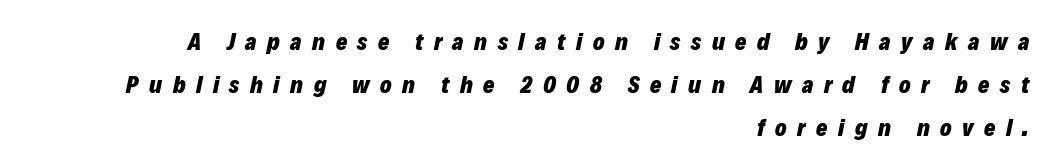
The image shows 24 px bold type, italic (leaning right); set right-aligned, line spacing 1.79x, unusually wide letter spacing (+0.44 em), not underlined.
